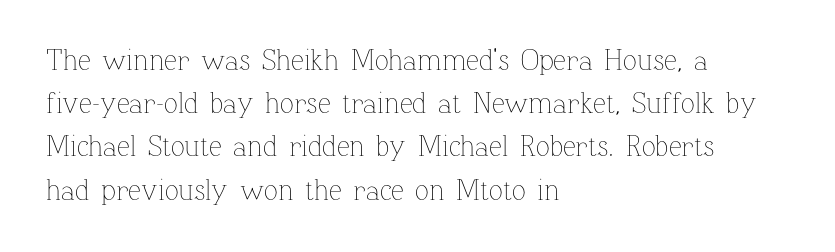
{"italic": "no", "bold": "no", "weight": "thin", "width": "normal", "stroke_contrast": "low", "x_height": "medium", "monospaced": "no", "underline": "no", "align": "left", "line_spacing": "normal", "line_spacing_ratio": 1.49, "letter_spacing": "normal", "letter_spacing_em": 0.0, "glyph_px": 29}
